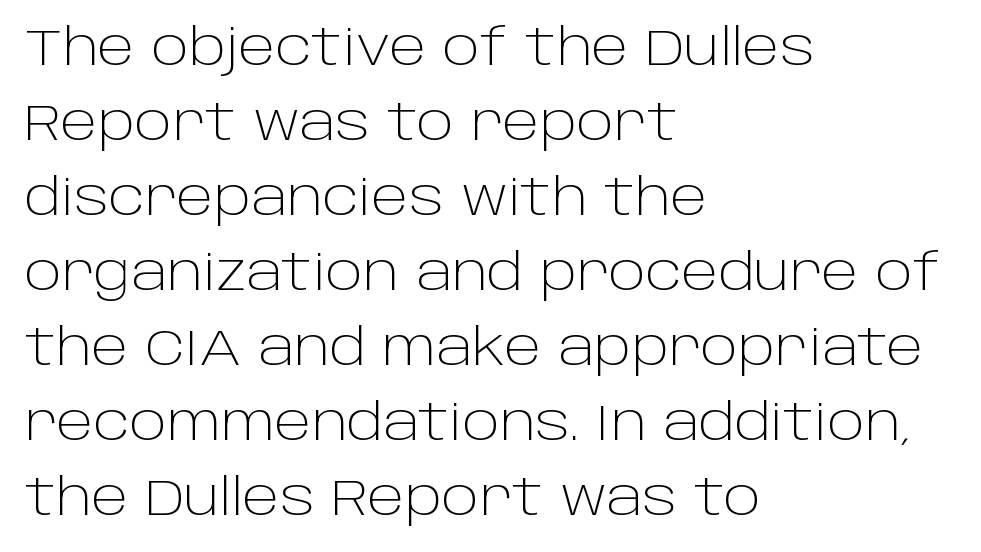
This is sans-serif lettering, the kind often seen on screens and signage. The lines sit at an ordinary, default distance from one another. Upright lettering throughout. Nothing unusual about the tracking: characters are spaced as the font intends.
